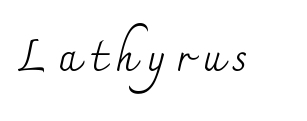
The image shows 43 px regular-weight serif type; set unusually wide letter spacing (+0.24 em), not underlined; medium stroke contrast and a small x-height.
